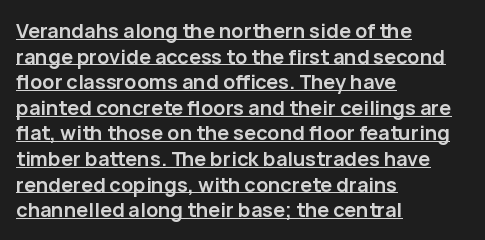
The glyphs have the mass of a bold cut. Vertical strokes here are truly vertical. If you drew a ruler down the left edge, every line would touch it. Is there much room between lines? A standard amount, neither cramped nor airy.
